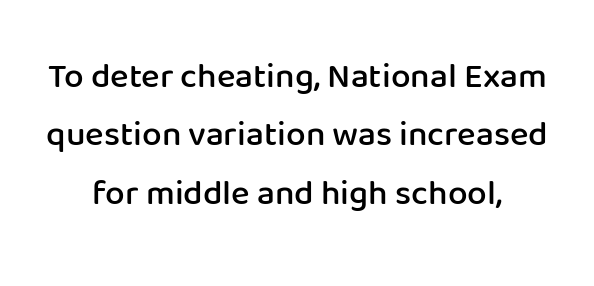
{"serif": "no", "italic": "no", "bold": "semi", "weight": "semibold", "width": "normal", "stroke_contrast": "low", "x_height": "medium", "monospaced": "no", "underline": "no", "align": "center", "line_spacing": "normal", "line_spacing_ratio": 1.67, "letter_spacing": "normal", "letter_spacing_em": 0.0, "glyph_px": 35}
